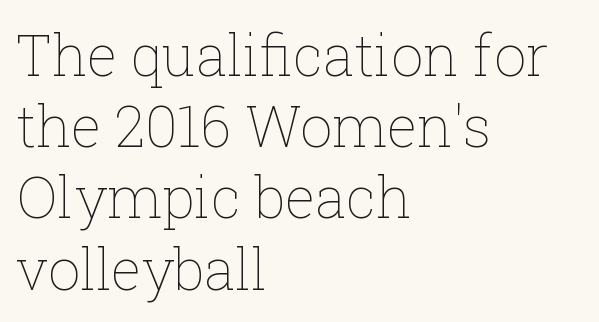
Here the designer chose a conventional face with non-uniform glyph widths. Stroke thickness stays within the range of a standard reading face or lighter. Is the letter spacing exaggerated? No — it looks like the ordinary default. If you drew a line through each stem, it would be perfectly vertical. Descenders are the only things crossing below the line.
